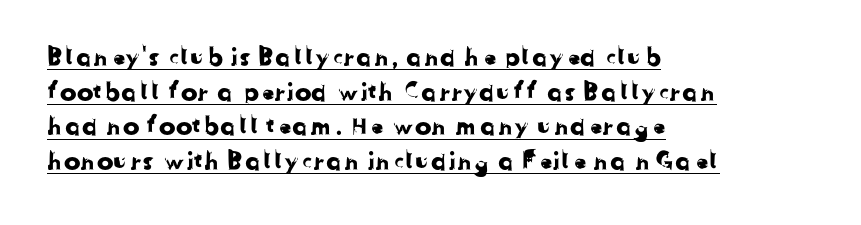
The image shows 25 px text type; set left-aligned, normal line spacing (1.39x), normal letter spacing, underlined.
